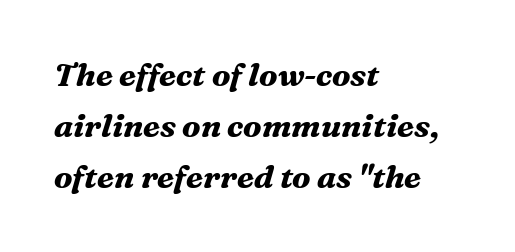
No word sits above an underline. Summary of vertical rhythm: regular, with standard interline spacing. Character widths vary here, with narrow letters taking less room than wide ones. The ragged edge is on the right, which tells us the setting is flush left. Weight: bold. This rendering leaves character spacing at its baseline value.
